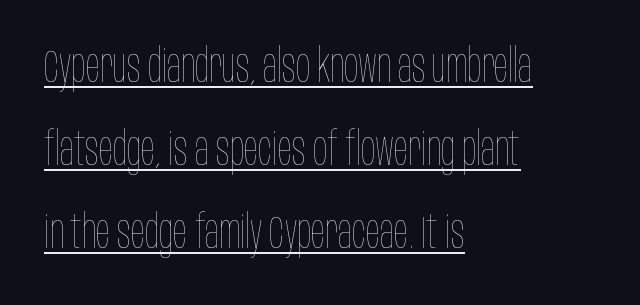
The image shows 47 px thin, condensed type, upright; set left-aligned, line spacing 1.77x, normal letter spacing, underlined; low stroke contrast and a large x-height.
